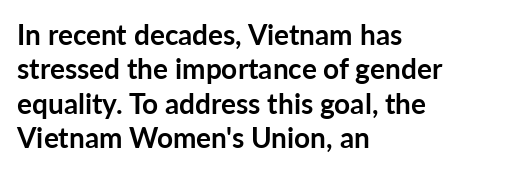
{"serif": "no", "italic": "no", "bold": "yes", "weight": "semibold", "width": "normal", "stroke_contrast": "low", "x_height": "medium", "monospaced": "no", "underline": "no", "align": "left", "line_spacing_ratio": 1.23, "letter_spacing": "normal", "letter_spacing_em": 0.0, "glyph_px": 28}
